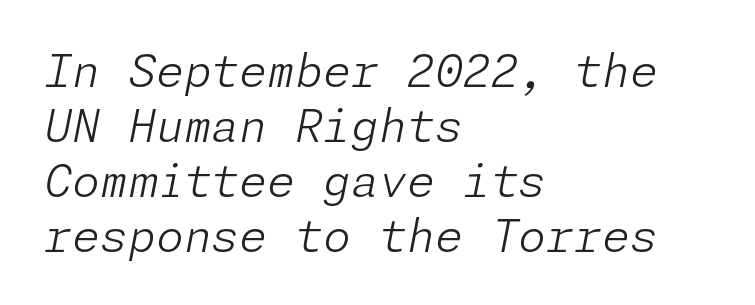
Q: Is the text bold? A: No.
Q: Is the text italic (slanted)? A: Yes, it leans right by about 11 degrees.
Q: Is the text underlined? A: No.
Q: How is the paragraph aligned? A: Left-aligned.
Q: Is the spacing between letters normal or unusually wide? A: Normal.
Q: Width (condensed, normal, or wide)? A: Normal.
Q: Stroke contrast? A: Low.
Q: x-height? A: Medium.
